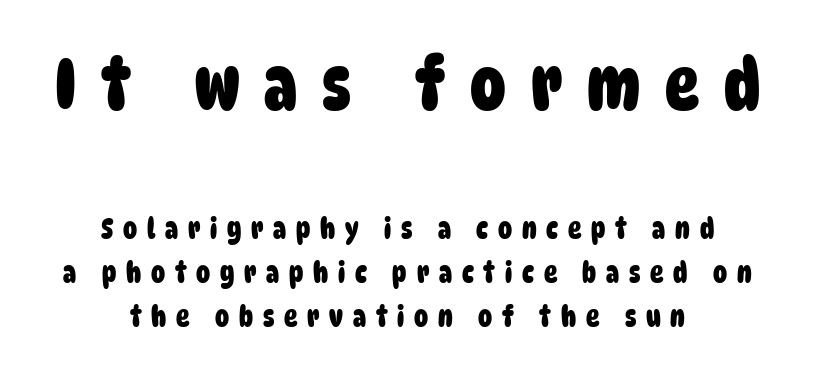
{"serif": "no", "bold": "yes", "weight": "heavy", "width": "condensed", "stroke_contrast": "low", "x_height": "large", "monospaced": "no", "underline": "no", "align": "center", "line_spacing": "normal", "line_spacing_ratio": 1.58, "letter_spacing": "wide", "letter_spacing_em": 0.35, "larger_block": "first", "size_ratio": 2.54, "glyph_px": 71}
